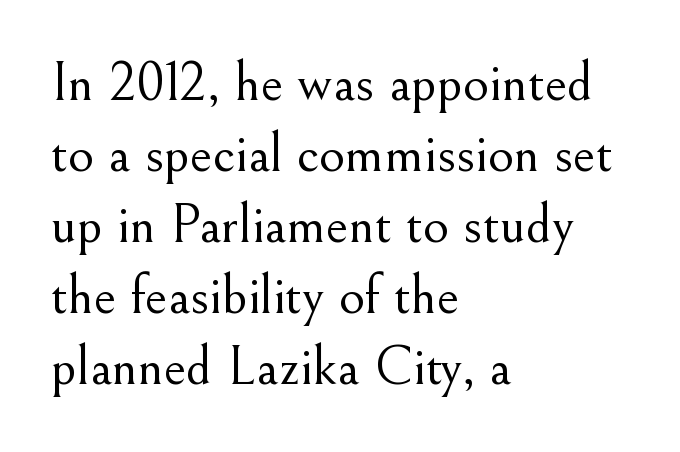
The image shows 56 px light serif type, upright; set left-aligned, normal line spacing (1.27x), normal letter spacing, not underlined; medium stroke contrast and a small x-height.
